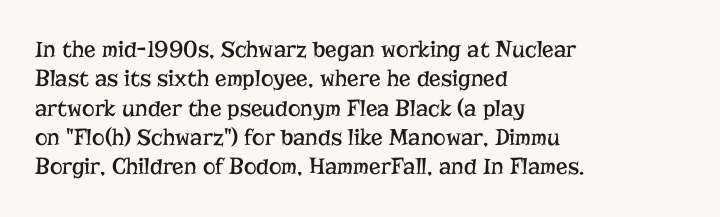
Notice how the stems are strictly vertical — no italics here. Standard letterfit; no display-style spreading of the glyphs. The space beneath each line is pristine and unruled. Counters stay open thanks to moderate or lighter strokes. A classic flush-left, rag-right setting is used for this passage.
